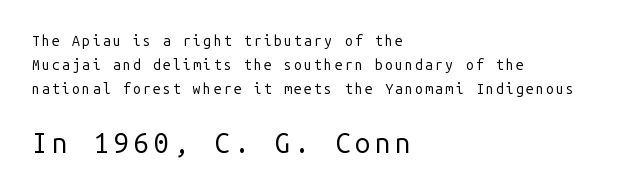
Q: Is the text bold? A: No.
Q: Is the text italic (slanted)? A: No, it is upright.
Q: Is the typeface a serif or a sans-serif typeface? A: Sans-serif.
Q: Is the text underlined? A: No.
Q: How is the paragraph aligned? A: Left-aligned.
Q: Which block of text is set in a larger size, the first (top) or the second (bottom)? A: The second (bottom) one.
Q: Width (condensed, normal, or wide)? A: Normal.
Q: Stroke contrast? A: Low.
Q: x-height? A: Medium.
Q: Monospaced? A: Yes.
